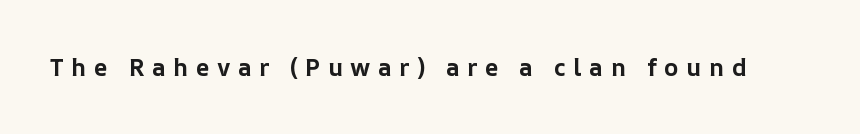
The image shows 24 px bold type, upright; set unusually wide letter spacing (+0.31 em), not underlined.
